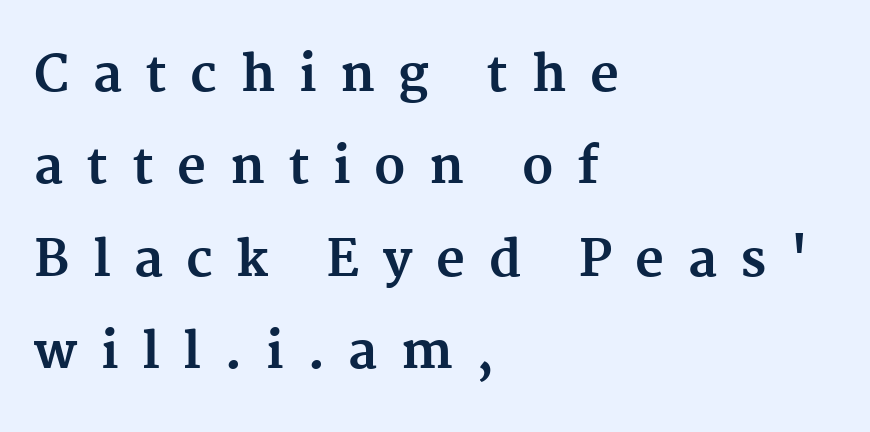
The image shows 50 px bold serif type, upright; set left-aligned, line spacing 1.85x, unusually wide letter spacing (+0.47 em), not underlined; medium stroke contrast and a medium x-height.
